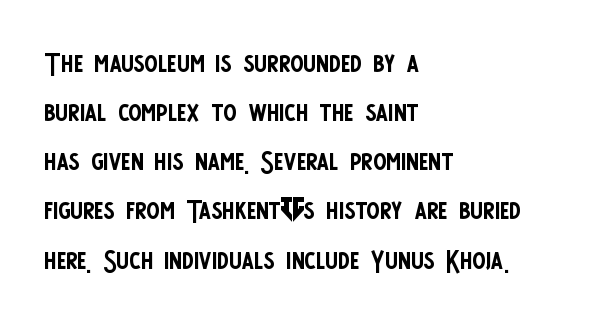
Q: Is the text bold? A: No.
Q: Is the text italic (slanted)? A: No, it is upright.
Q: Is the typeface a serif or a sans-serif typeface? A: Sans-serif.
Q: Is the text underlined? A: No.
Q: How is the paragraph aligned? A: Left-aligned.
Q: Is the spacing between letters normal or unusually wide? A: Normal.
Q: Is the spacing between lines tight, normal or loose? A: Normal.
Q: Width (condensed, normal, or wide)? A: Condensed.
Q: Stroke contrast? A: Low.
Q: x-height? A: Large.
Q: Monospaced? A: No.
